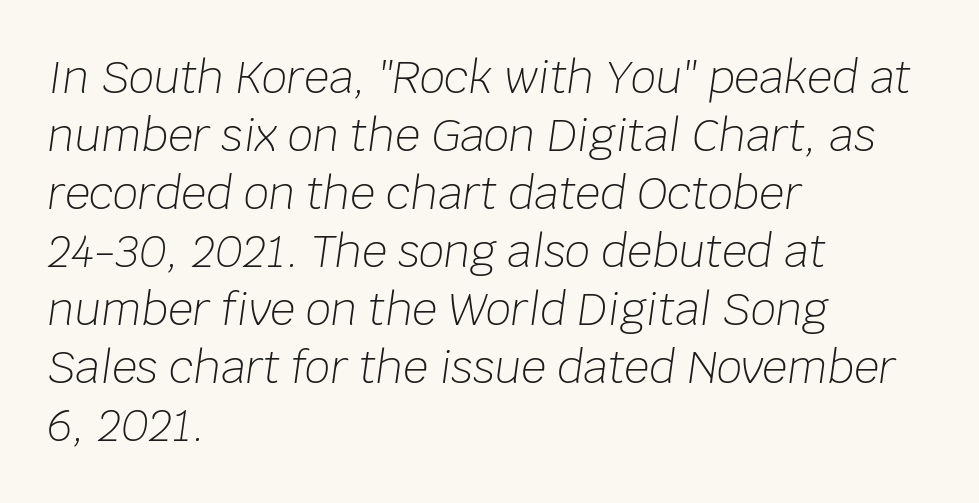
The image shows 44 px light type, italic (leaning right); set left-aligned, normal line spacing (1.32x), normal letter spacing, not underlined; low stroke contrast and a large x-height.
